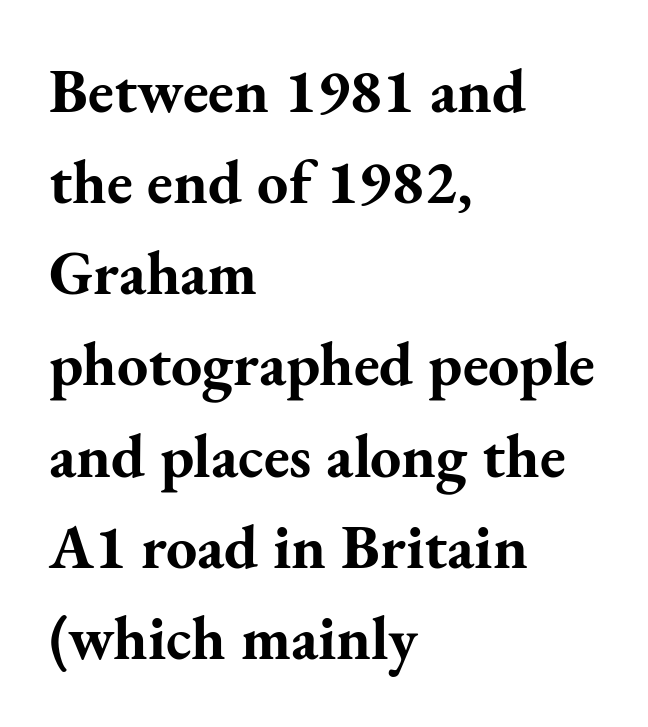
{"serif": "yes", "italic": "no", "bold": "yes", "weight": "bold", "width": "normal", "stroke_contrast": "medium", "x_height": "small", "monospaced": "no", "underline": "no", "align": "left", "line_spacing": "normal", "line_spacing_ratio": 1.47, "letter_spacing": "normal", "letter_spacing_em": 0.0, "glyph_px": 62}
